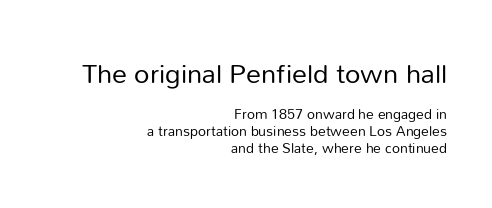
Q: Is the text bold? A: No.
Q: Is the text italic (slanted)? A: No, it is upright.
Q: Is the text underlined? A: No.
Q: How is the paragraph aligned? A: Right-aligned.
Q: Is the spacing between letters normal or unusually wide? A: Normal.
Q: Which block of text is set in a larger size, the first (top) or the second (bottom)? A: The first (top) one.
